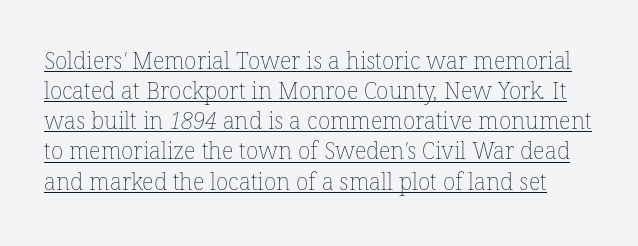
The image shows 23 px text type; set normal line spacing (1.31x), normal letter spacing, underlined.
